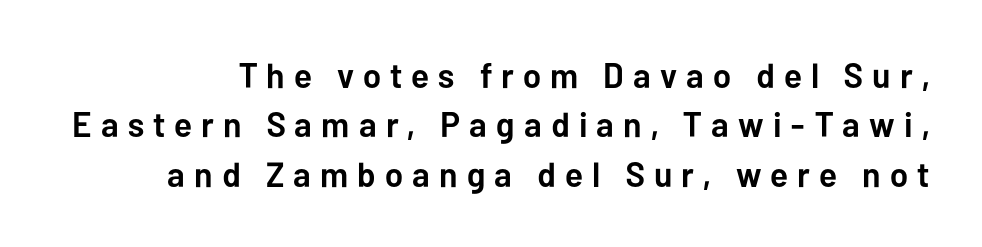
{"serif": "no", "italic": "no", "bold": "yes", "weight": "semibold", "width": "normal", "stroke_contrast": "low", "x_height": "medium", "monospaced": "no", "underline": "no", "line_spacing": "normal", "line_spacing_ratio": 1.41, "letter_spacing": "wide", "letter_spacing_em": 0.26, "glyph_px": 35}
